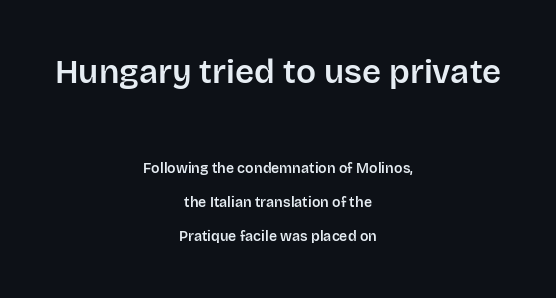
Successive baselines arrive slowly, with a big drop between each. Serifs: no, the terminals of the letterforms are clean. The string is rendered with underlining switched off. This is roman type, the default non-slanted kind. These lines are rendered in a variable-pitch font.
